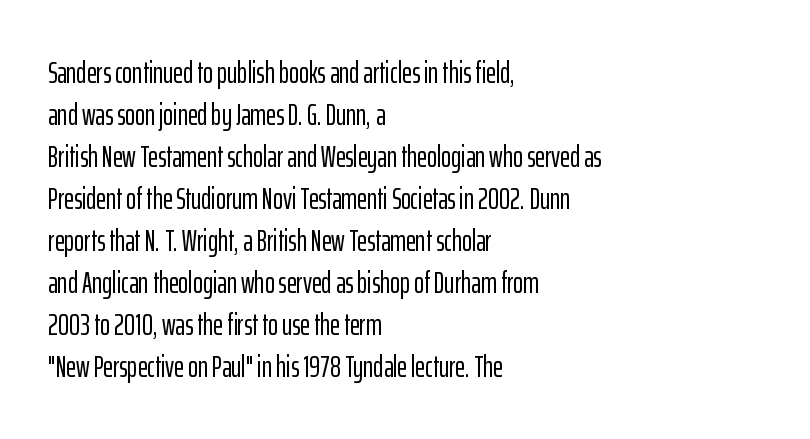
The image shows 30 px condensed sans-serif type, upright; set left-aligned, normal line spacing (1.4x), normal letter spacing, not underlined; low stroke contrast and a medium x-height.
